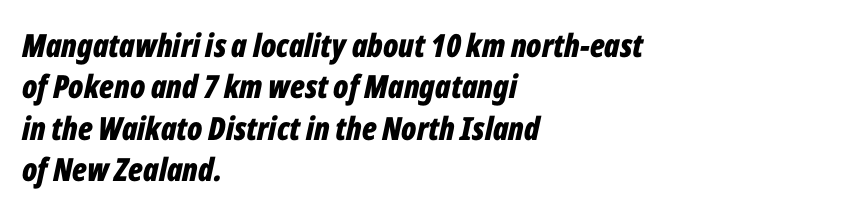
The image shows 32 px bold, condensed type, italic (leaning right); set left-aligned, normal line spacing (1.29x), normal letter spacing, not underlined; low stroke contrast and a medium x-height.
